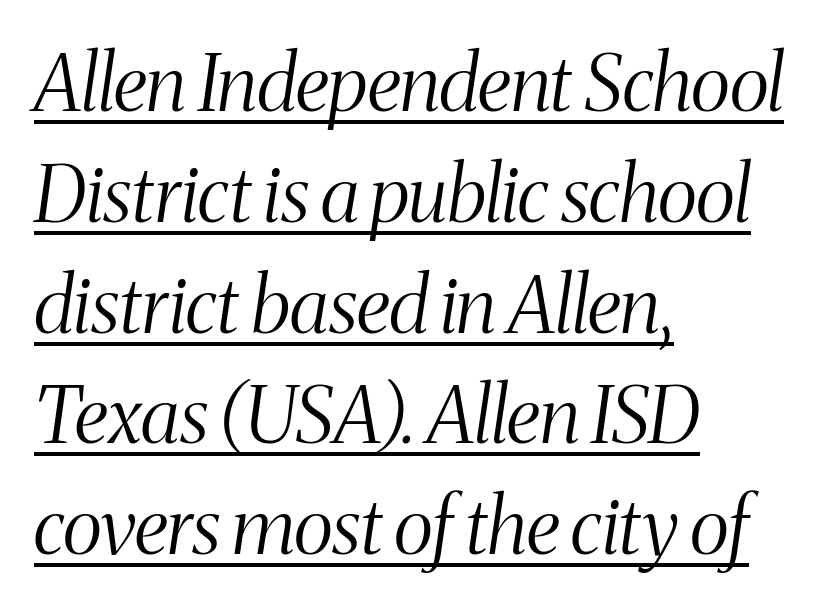
Q: Is the text bold? A: No.
Q: Is the text italic (slanted)? A: Yes, it leans right by about 8 degrees.
Q: Is the typeface a serif or a sans-serif typeface? A: Serif.
Q: Is the text underlined? A: Yes.
Q: How is the paragraph aligned? A: Left-aligned.
Q: Is the spacing between letters normal or unusually wide? A: Normal.
Q: Is the spacing between lines tight, normal or loose? A: Normal.
Q: Width (condensed, normal, or wide)? A: Condensed.
Q: Stroke contrast? A: Medium.
Q: x-height? A: Medium.
Q: Monospaced? A: No.
